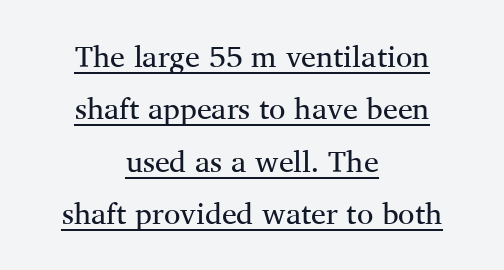
Q: Is the text bold? A: No.
Q: Is the text italic (slanted)? A: No, it is upright.
Q: Is the typeface a serif or a sans-serif typeface? A: Serif.
Q: Is the text underlined? A: Yes.
Q: How is the paragraph aligned? A: Centered.
Q: Is the spacing between letters normal or unusually wide? A: Normal.
Q: Width (condensed, normal, or wide)? A: Normal.
Q: Stroke contrast? A: Medium.
Q: x-height? A: Medium.
Q: Monospaced? A: No.
